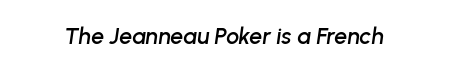
Each word holds together tightly as a unit, with standard inter-letter gaps. Has an underline been added? It has not. The passage shown leans; its letterforms are oblique.
